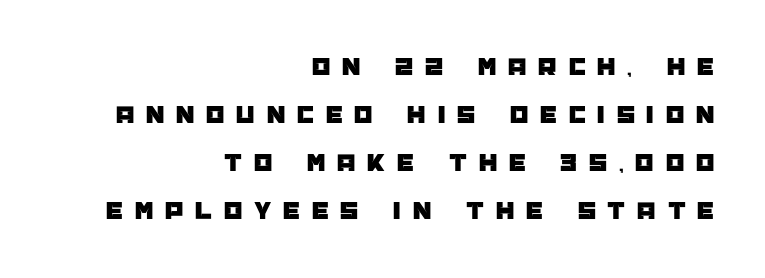
{"italic": "no", "underline": "no", "align": "right", "line_spacing_ratio": 1.84, "letter_spacing": "wide", "letter_spacing_em": 0.46, "glyph_px": 26}
